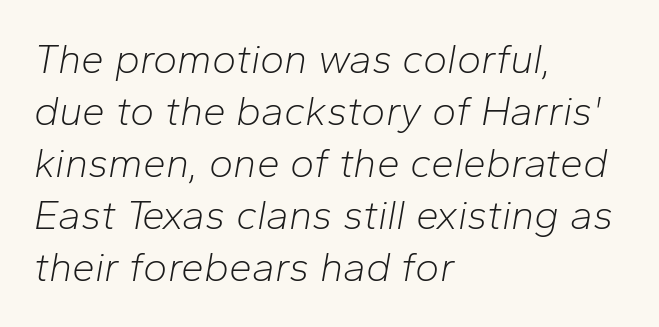
Q: Is the text bold? A: No.
Q: Is the text italic (slanted)? A: Yes, it leans right by about 10 degrees.
Q: Is the text underlined? A: No.
Q: How is the paragraph aligned? A: Left-aligned.
Q: Is the spacing between letters normal or unusually wide? A: Normal.
Q: Is the spacing between lines tight, normal or loose? A: Normal.
Q: Width (condensed, normal, or wide)? A: Normal.
Q: Stroke contrast? A: Low.
Q: x-height? A: Medium.
Q: Monospaced? A: No.
